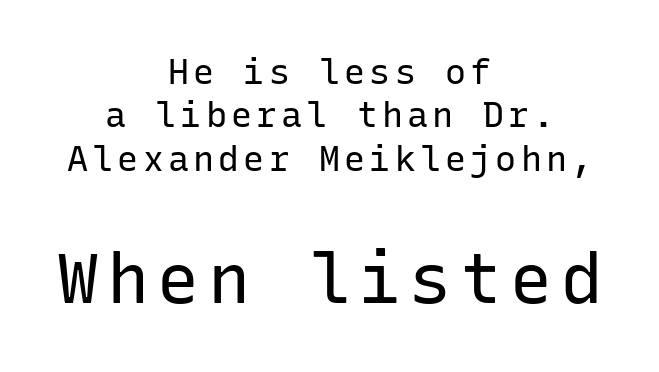
The image shows 70 px regular-weight sans-serif type, upright, monospaced; set centered, line spacing 1.24x, not underlined; the second (bottom) block is 2.0x larger; low stroke contrast and a medium x-height.
